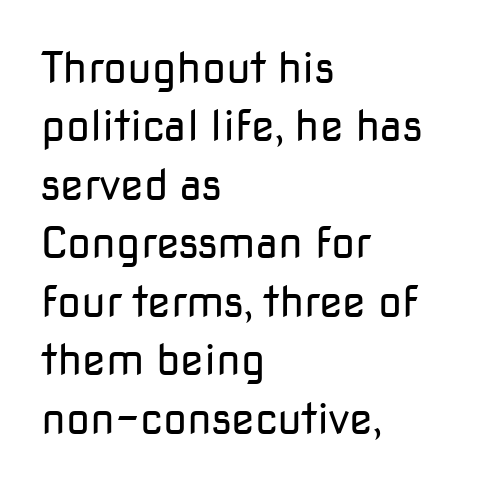
Q: Is the text bold? A: No.
Q: Is the text italic (slanted)? A: No, it is upright.
Q: Is the typeface a serif or a sans-serif typeface? A: Sans-serif.
Q: Is the text underlined? A: No.
Q: How is the paragraph aligned? A: Left-aligned.
Q: Is the spacing between letters normal or unusually wide? A: Normal.
Q: Is the spacing between lines tight, normal or loose? A: Normal.
Q: Width (condensed, normal, or wide)? A: Normal.
Q: Stroke contrast? A: Low.
Q: x-height? A: Medium.
Q: Monospaced? A: No.
